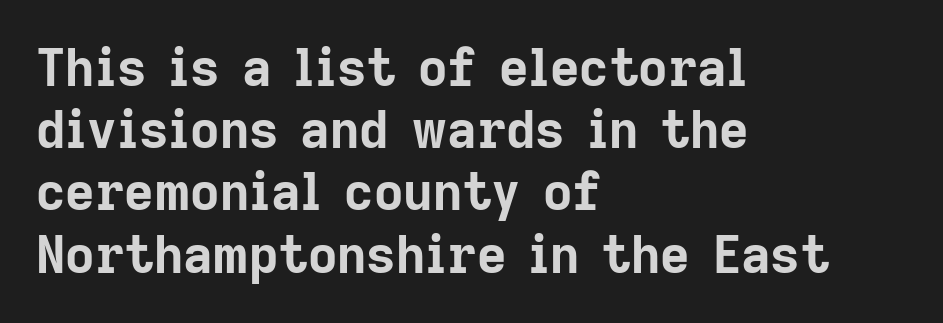
{"serif": "no", "italic": "no", "bold": "yes", "weight": "bold", "width": "normal", "stroke_contrast": "low", "x_height": "medium", "monospaced": "no", "underline": "no", "align": "left", "line_spacing_ratio": 1.22, "letter_spacing": "normal", "letter_spacing_em": 0.0, "glyph_px": 51}
